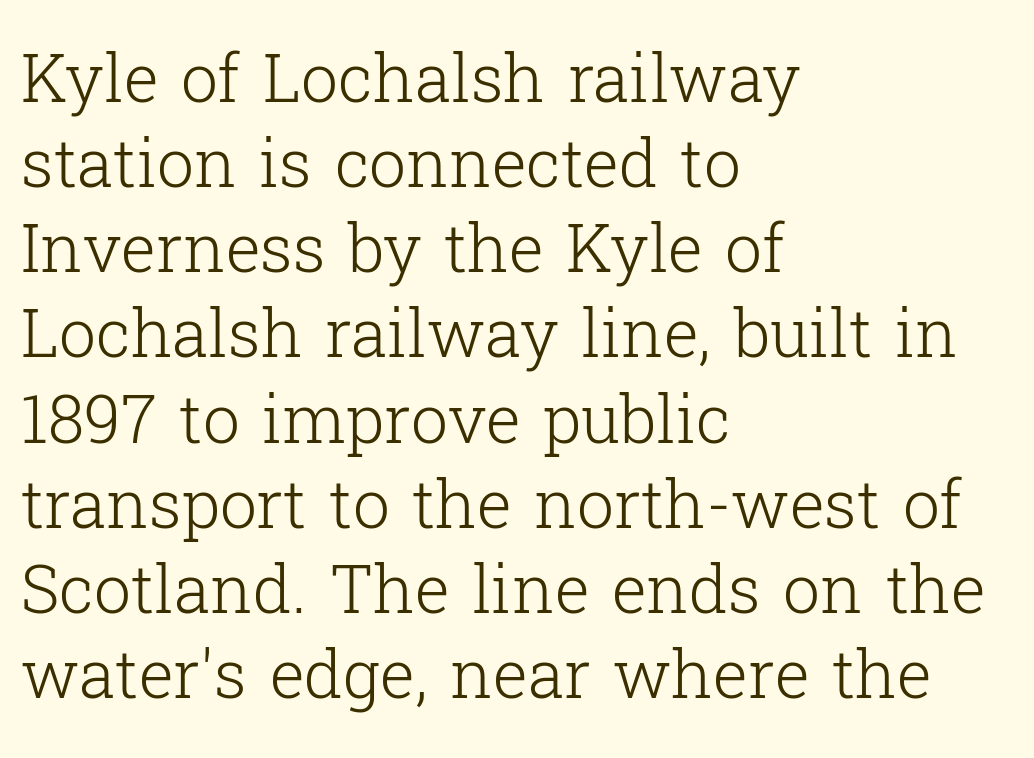
When letters stand straight like this, we call the style roman or upright. Notice how descenders clear the ascenders below comfortably — that's standard leading. Only glyphs here, with clear space below each row. How are the letters spaced? Ordinarily, with no added tracking.
